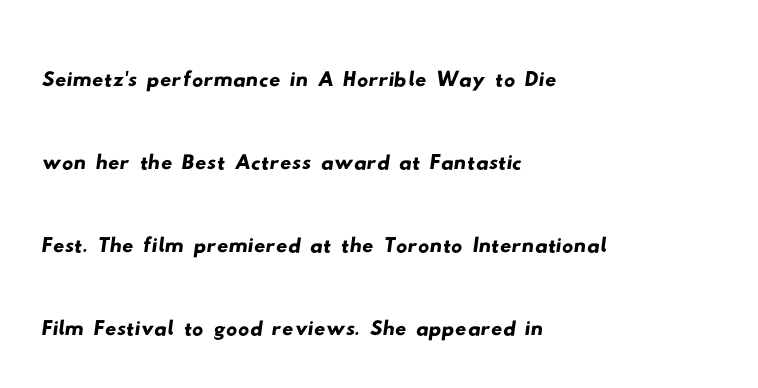
Leftover space on each line is placed entirely after the last word. These lines are rendered in a variable-pitch font. Honestly, the letter spacing is just normal — you wouldn't notice it. Notice how descenders clear the ascenders below comfortably — that's standard leading. The baseline area is clear.
